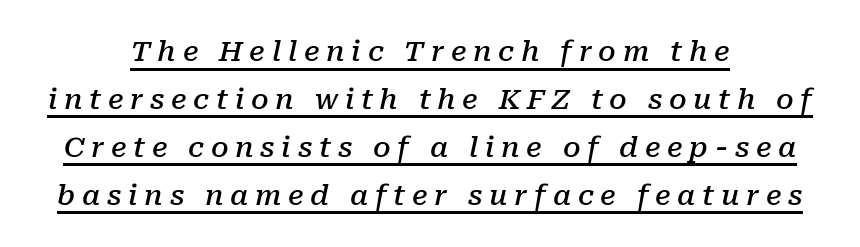
A typographer would call this underscored text. In terms of letterform style, serifs are clearly present. Compared with ordinary roman type, these characters are visibly tilted. Each letter keeps its own natural width here, so spacing adapts to shape. There is plenty of visible air inserted between adjacent glyphs.
